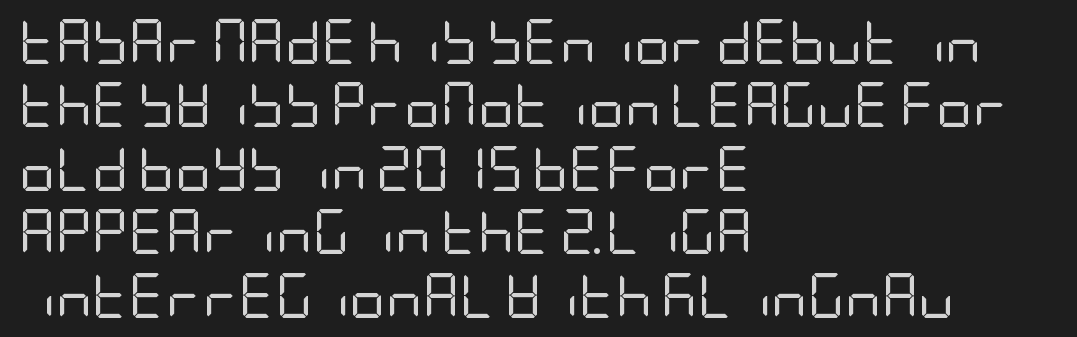
Q: Is the text bold? A: No.
Q: Is the text italic (slanted)? A: No, it is upright.
Q: Is the typeface a serif or a sans-serif typeface? A: Sans-serif.
Q: Is the text underlined? A: No.
Q: How is the paragraph aligned? A: Left-aligned.
Q: Is the spacing between letters normal or unusually wide? A: Normal.
Q: Is the spacing between lines tight, normal or loose? A: Normal.
Q: Width (condensed, normal, or wide)? A: Condensed.
Q: Stroke contrast? A: Low.
Q: x-height? A: Large.
